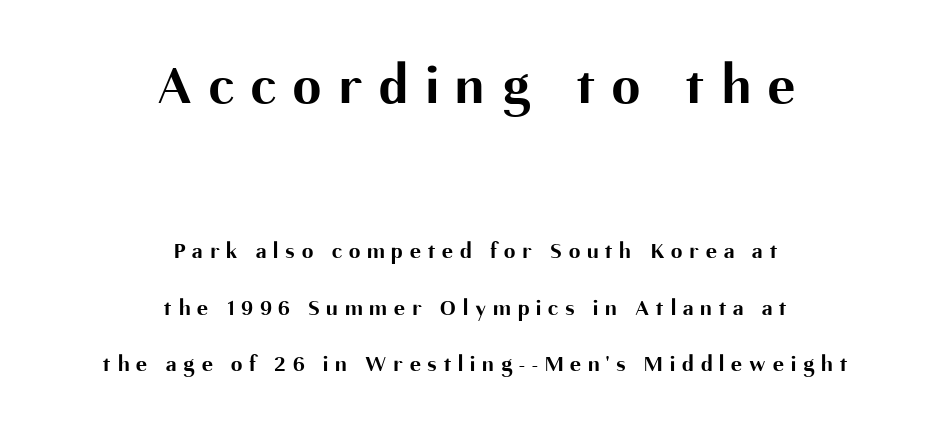
The words here are not underlined. You'd pick this weight for a headline — it's a proper bold. Vertical strokes here are truly vertical. The type family on display is of the sans-serif kind.
